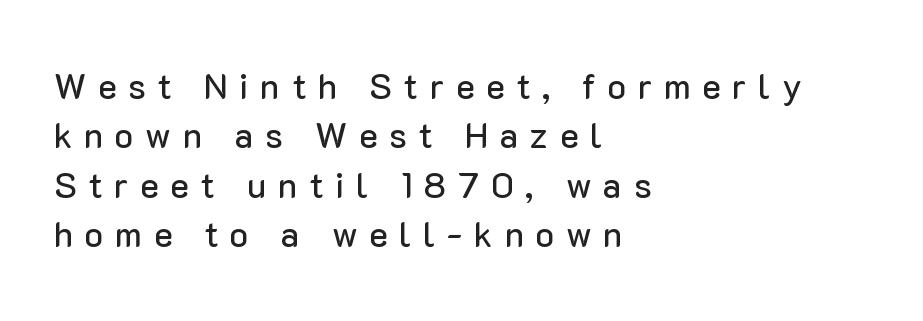
The image shows 35 px sans-serif type, upright; set left-aligned, normal line spacing (1.41x), unusually wide letter spacing (+0.33 em), not underlined; low stroke contrast and a medium x-height.
